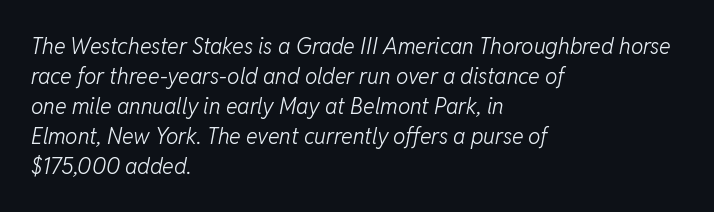
The image shows 22 px text type, italic (leaning right); set left-aligned, normal line spacing (1.36x), normal letter spacing, not underlined.
